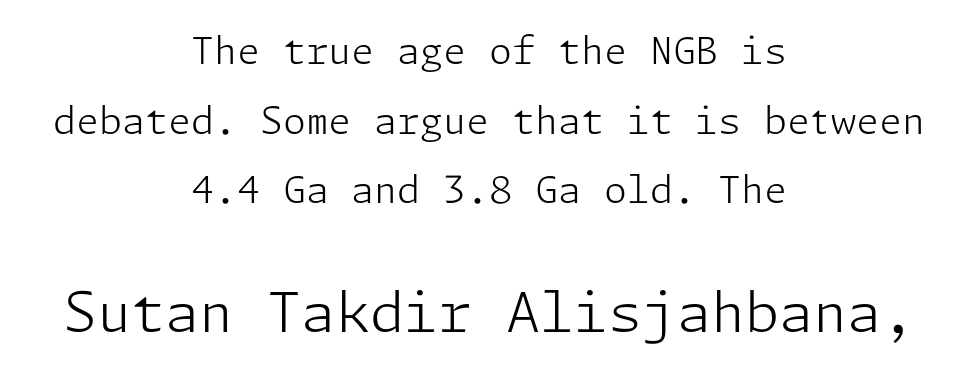
Students, note that the glyphs here touch the page at normal intervals. Neither beginnings nor endings align; midpoints do. The more generous point size was reserved for the lower chunk. Nothing heavy about these letters — not bold at all. The axis of the letterforms is exactly vertical. The glyphs in this specimen are sans serif.
